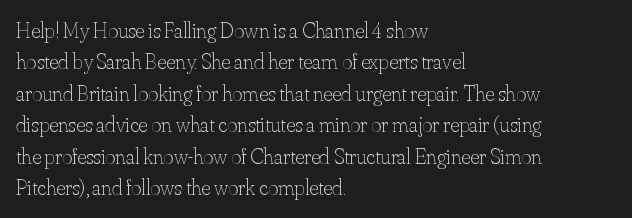
{"italic": "no", "bold": "no", "underline": "no", "align": "left", "line_spacing": "normal", "line_spacing_ratio": 1.43, "letter_spacing": "normal", "letter_spacing_em": 0.0, "glyph_px": 22}
